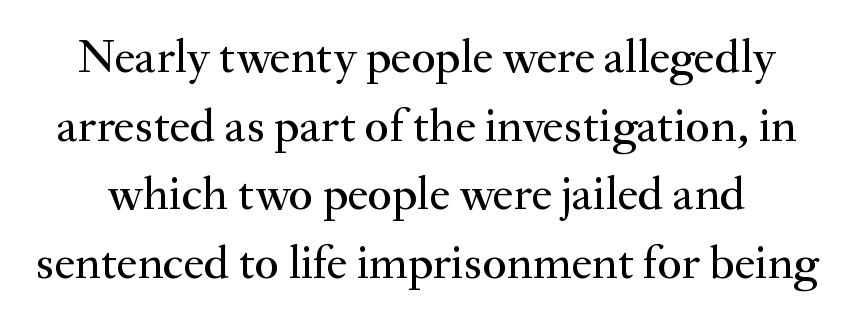
Q: Is the text italic (slanted)? A: No, it is upright.
Q: Is the typeface a serif or a sans-serif typeface? A: Serif.
Q: Is the text underlined? A: No.
Q: Is the spacing between letters normal or unusually wide? A: Normal.
Q: Is the spacing between lines tight, normal or loose? A: Normal.
Q: Width (condensed, normal, or wide)? A: Normal.
Q: Stroke contrast? A: Medium.
Q: x-height? A: Small.
Q: Monospaced? A: No.
